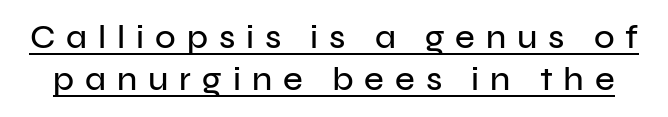
Q: Is the text italic (slanted)? A: No, it is upright.
Q: Is the typeface a serif or a sans-serif typeface? A: Sans-serif.
Q: Is the text underlined? A: Yes.
Q: Is the spacing between letters normal or unusually wide? A: Unusually wide.
Q: Is the spacing between lines tight, normal or loose? A: Normal.
Q: Width (condensed, normal, or wide)? A: Normal.
Q: Stroke contrast? A: Low.
Q: x-height? A: Medium.
Q: Monospaced? A: No.
